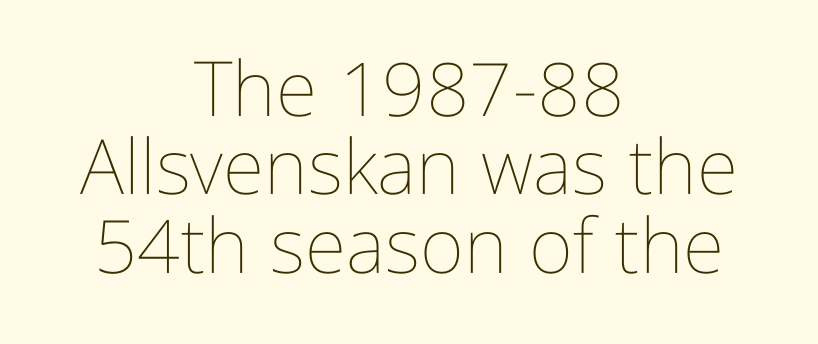
Horizontal alignment here is central, giving a formal, balanced look. The vertical gap from one line to the next is small. The space directly below the letters is spotless. Here the designer chose a conventional face with non-uniform glyph widths.
